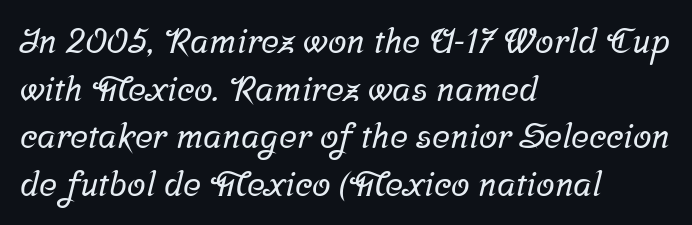
{"width": "normal", "stroke_contrast": "low", "x_height": "medium", "monospaced": "no", "underline": "no", "align": "left", "line_spacing": "normal", "line_spacing_ratio": 1.4, "letter_spacing": "normal", "letter_spacing_em": 0.0, "glyph_px": 34}
